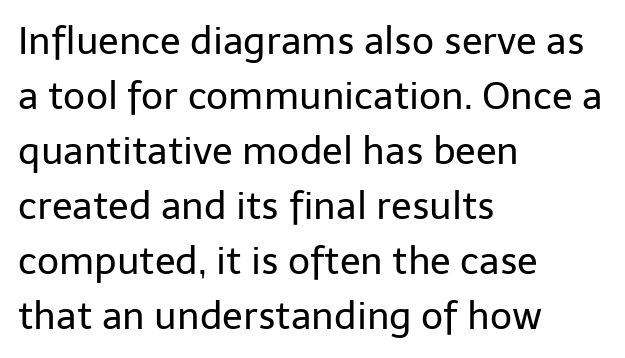
Observe the ordinary spacing: letters are neighbours, not strangers. The paragraph shown leans on its left margin. Is there any slant? The stems are plumb. I'd call this a sans setting — the letters go barefoot.
